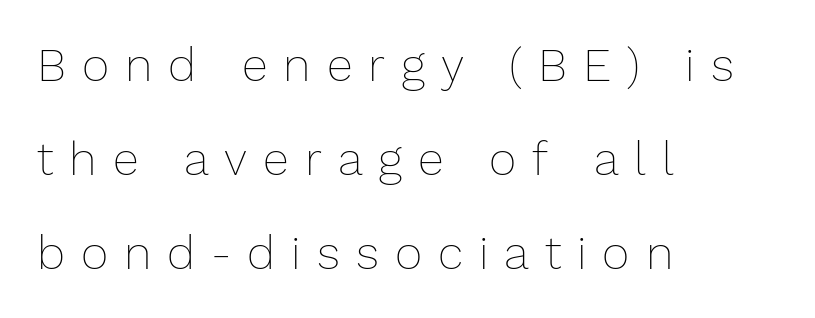
Substantial extra tracking has been applied to these lines. No italicization has been applied; the sample stays upright. Is the stroke heavy? The answer is a plain regular-or-lighter. The paragraph shown leans on its left margin. A great deal of white space separates one row of letters from the next. Unmarked baselines from the first word to the last.
